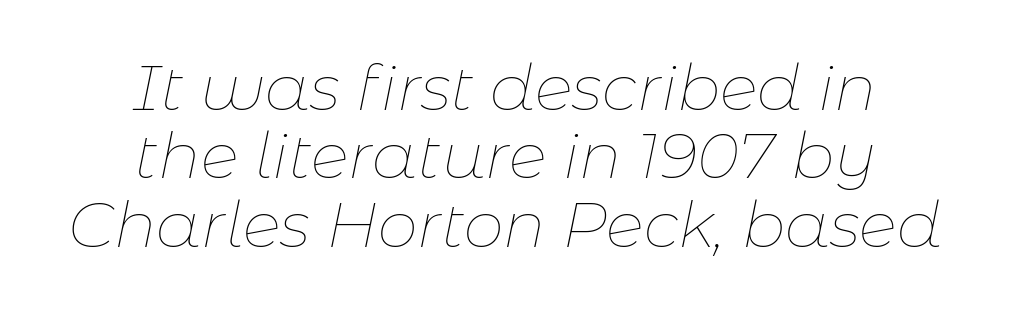
Does the lettering tilt? It does — this is italic. Quick note: underline off. This sample uses plain, unmodified letter spacing. Each line is balanced around a shared central axis. Summary of vertical rhythm: compact, with narrow interline spacing.
